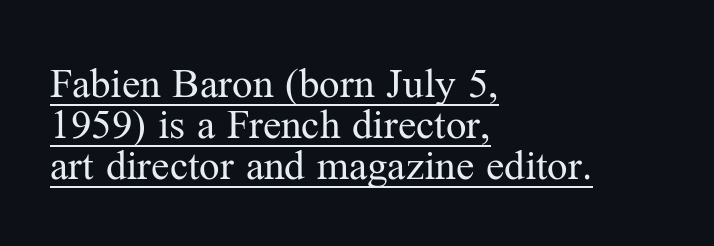
The image shows 41 px regular-weight serif type, upright; set left-aligned, tight line spacing (1.0x), normal letter spacing, underlined; medium stroke contrast and a medium x-height.
